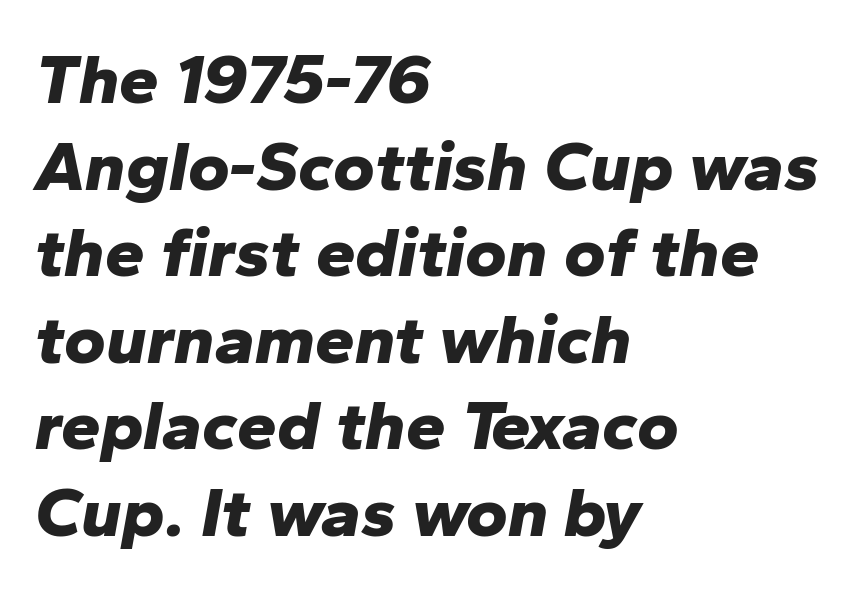
Q: Is the text bold? A: Yes.
Q: Is the text italic (slanted)? A: Yes, it leans right by about 10 degrees.
Q: Is the text underlined? A: No.
Q: How is the paragraph aligned? A: Left-aligned.
Q: Is the spacing between letters normal or unusually wide? A: Normal.
Q: Width (condensed, normal, or wide)? A: Normal.
Q: Stroke contrast? A: Low.
Q: x-height? A: Medium.
Q: Monospaced? A: No.
